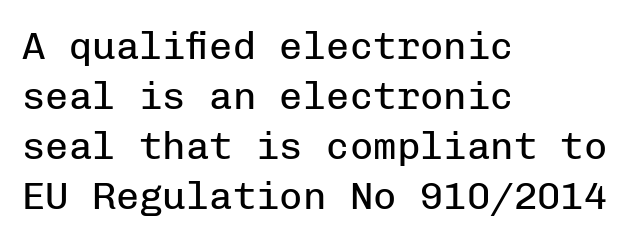
Q: Is the text bold? A: No.
Q: Is the text italic (slanted)? A: No, it is upright.
Q: Is the typeface a serif or a sans-serif typeface? A: Sans-serif.
Q: Is the text underlined? A: No.
Q: How is the paragraph aligned? A: Left-aligned.
Q: Is the spacing between letters normal or unusually wide? A: Normal.
Q: Is the spacing between lines tight, normal or loose? A: Normal.
Q: Width (condensed, normal, or wide)? A: Normal.
Q: Stroke contrast? A: Low.
Q: x-height? A: Medium.
Q: Monospaced? A: Yes.
